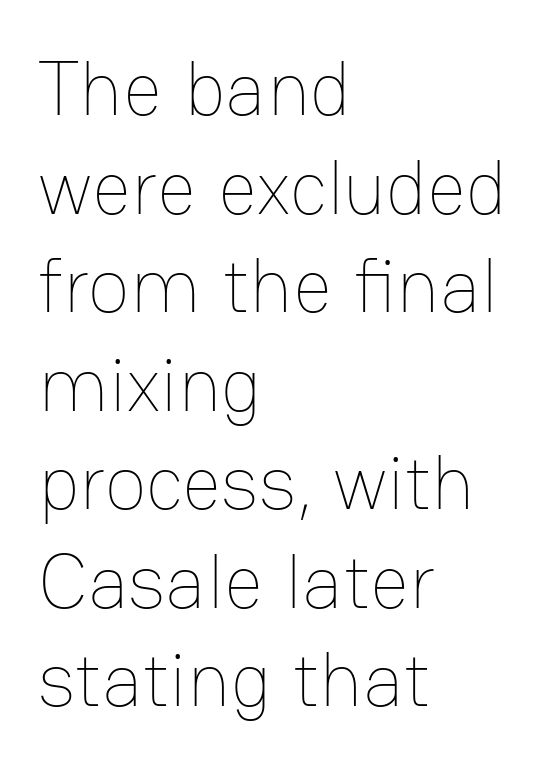
{"italic": "no", "bold": "no", "weight": "thin", "width": "normal", "stroke_contrast": "low", "x_height": "medium", "monospaced": "no", "underline": "no", "align": "left", "line_spacing": "normal", "line_spacing_ratio": 1.28, "letter_spacing": "normal", "letter_spacing_em": 0.0, "glyph_px": 77}
